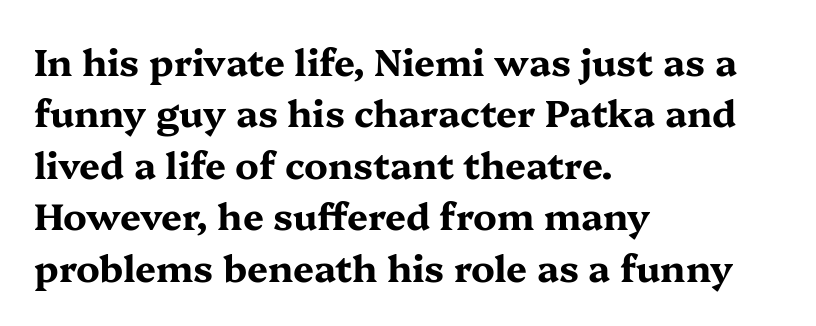
The image shows 37 px bold, wide serif type, upright; set left-aligned, normal line spacing (1.39x), normal letter spacing, not underlined; medium stroke contrast and a medium x-height.
